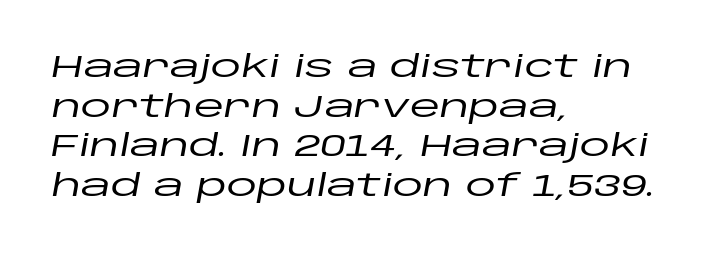
Q: Is the text italic (slanted)? A: Yes, it leans right by about 10 degrees.
Q: Is the text underlined? A: No.
Q: How is the paragraph aligned? A: Left-aligned.
Q: Is the spacing between letters normal or unusually wide? A: Normal.
Q: Is the spacing between lines tight, normal or loose? A: Normal.
Q: Width (condensed, normal, or wide)? A: Wide.
Q: Stroke contrast? A: Low.
Q: x-height? A: Large.
Q: Monospaced? A: No.
